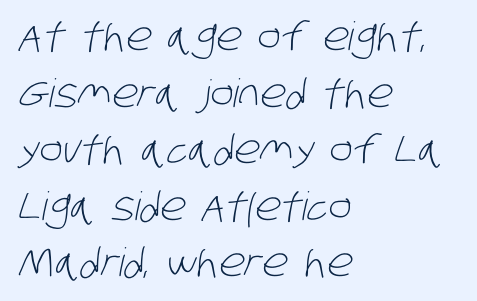
The image shows 39 px light, condensed sans-serif type; set left-aligned, normal line spacing (1.45x), normal letter spacing, not underlined; low stroke contrast and a large x-height.
